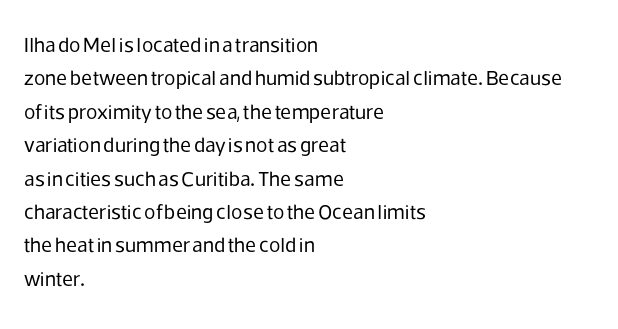
The image shows 21 px text type, upright; set left-aligned, normal line spacing (1.59x), normal letter spacing, not underlined.
